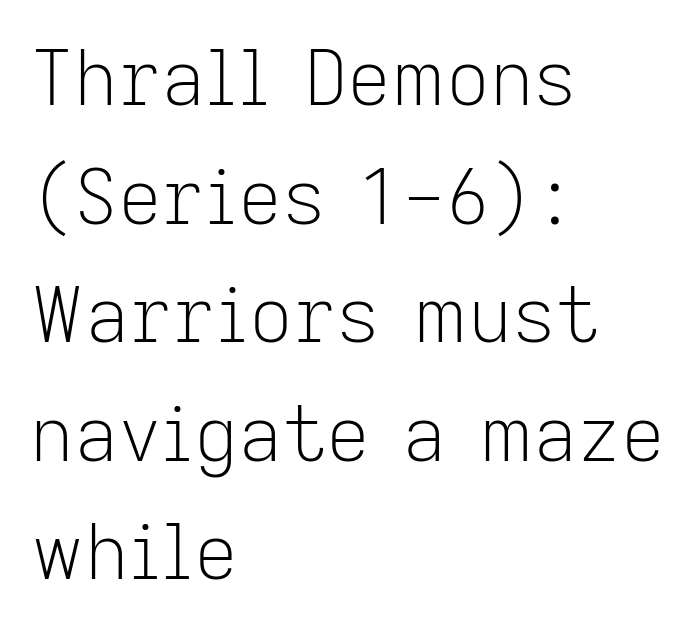
Q: Is the text bold? A: No.
Q: Is the text italic (slanted)? A: No, it is upright.
Q: Is the typeface a serif or a sans-serif typeface? A: Sans-serif.
Q: Is the text underlined? A: No.
Q: How is the paragraph aligned? A: Left-aligned.
Q: Is the spacing between letters normal or unusually wide? A: Normal.
Q: Is the spacing between lines tight, normal or loose? A: Normal.
Q: Width (condensed, normal, or wide)? A: Normal.
Q: Stroke contrast? A: Low.
Q: x-height? A: Medium.
Q: Monospaced? A: No.
